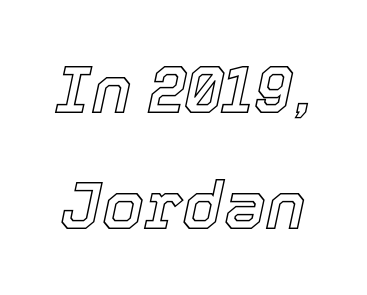
{"italic": "yes", "lean": "right", "slant_degrees": 12, "width": "normal", "x_height": "medium", "monospaced": "no", "underline": "no", "line_spacing_ratio": 1.73, "letter_spacing": "normal", "letter_spacing_em": 0.0, "glyph_px": 67}
